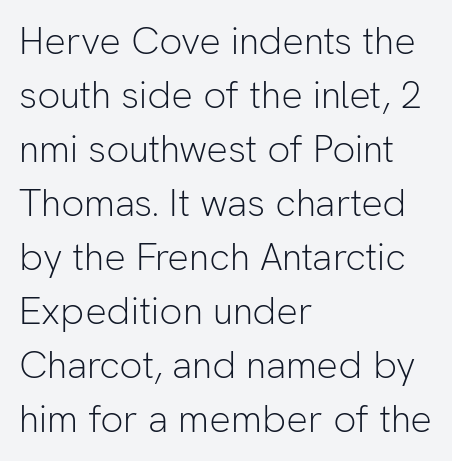
{"serif": "no", "italic": "no", "bold": "no", "weight": "light", "width": "normal", "stroke_contrast": "low", "x_height": "medium", "monospaced": "no", "underline": "no", "align": "left", "line_spacing": "normal", "line_spacing_ratio": 1.42, "letter_spacing": "normal", "letter_spacing_em": 0.0, "glyph_px": 38}
